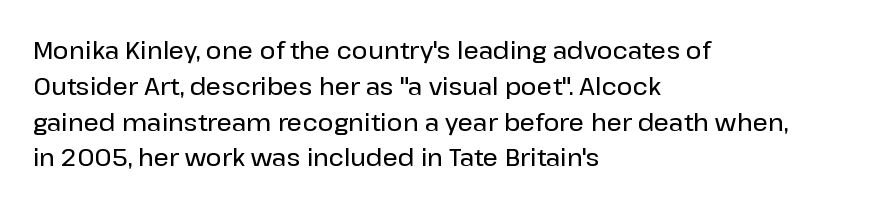
The image shows 24 px text type, upright; set left-aligned, normal line spacing (1.49x), normal letter spacing, not underlined.
